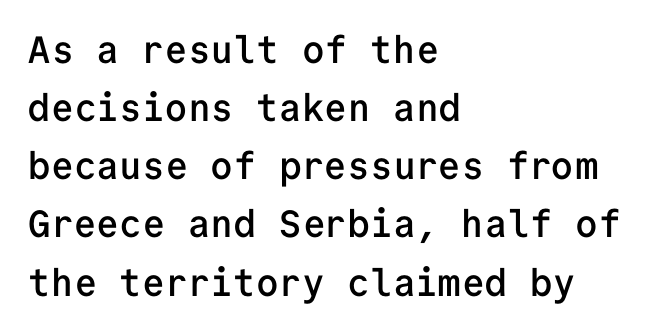
Q: Is the text bold? A: Semi-bold.
Q: Is the text italic (slanted)? A: No, it is upright.
Q: Is the typeface a serif or a sans-serif typeface? A: Sans-serif.
Q: Is the text underlined? A: No.
Q: How is the paragraph aligned? A: Left-aligned.
Q: Is the spacing between letters normal or unusually wide? A: Normal.
Q: Is the spacing between lines tight, normal or loose? A: Normal.
Q: Width (condensed, normal, or wide)? A: Normal.
Q: Stroke contrast? A: Low.
Q: x-height? A: Medium.
Q: Monospaced? A: Yes.
